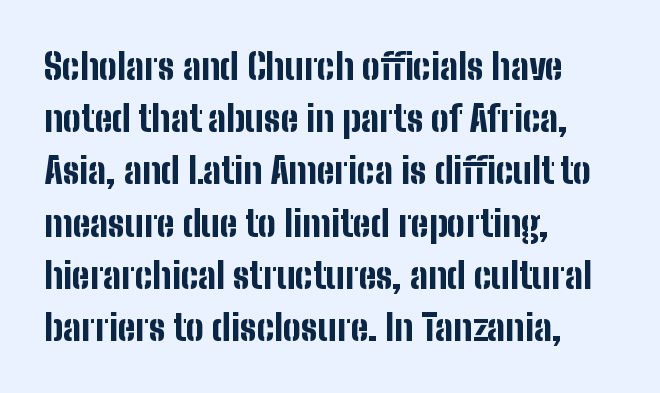
{"serif": "no", "italic": "no", "bold": "yes", "weight": "bold", "width": "condensed", "stroke_contrast": "low", "x_height": "medium", "monospaced": "no", "underline": "no", "align": "left", "line_spacing": "normal", "line_spacing_ratio": 1.45, "letter_spacing": "normal", "letter_spacing_em": 0.0, "glyph_px": 36}
